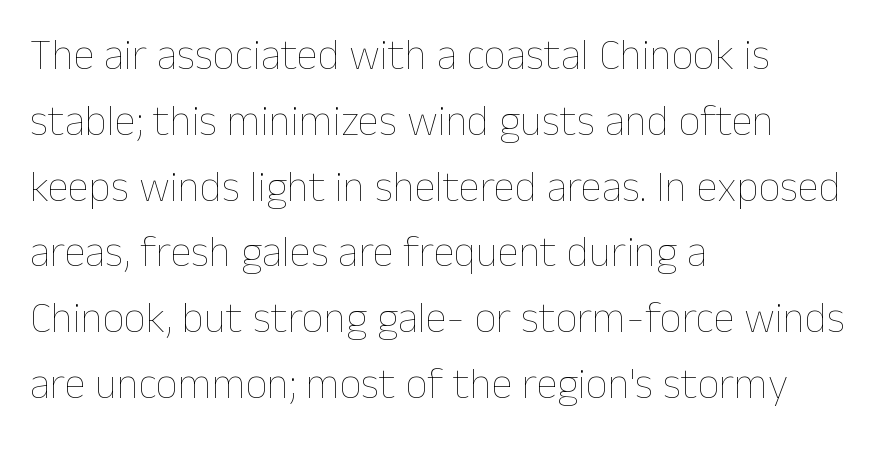
Q: Is the text bold? A: No.
Q: Is the text italic (slanted)? A: No, it is upright.
Q: Is the text underlined? A: No.
Q: How is the paragraph aligned? A: Left-aligned.
Q: Is the spacing between letters normal or unusually wide? A: Normal.
Q: Is the spacing between lines tight, normal or loose? A: Normal.
Q: Width (condensed, normal, or wide)? A: Normal.
Q: Stroke contrast? A: Low.
Q: x-height? A: Medium.
Q: Monospaced? A: No.
